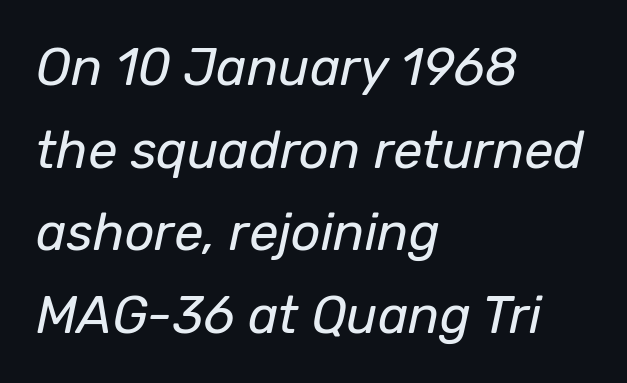
The image shows 52 px regular-weight type, italic (leaning right); set left-aligned, normal line spacing (1.59x), normal letter spacing, not underlined; low stroke contrast and a medium x-height.
